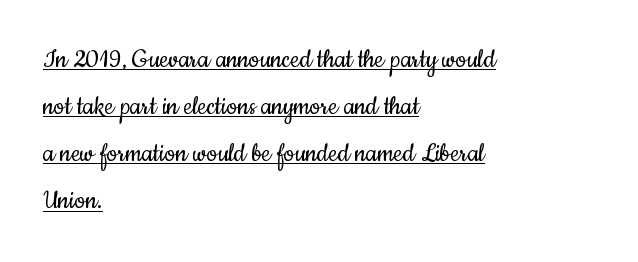
{"serif": "no", "bold": "no", "weight": "regular", "width": "condensed", "stroke_contrast": "low", "x_height": "small", "monospaced": "no", "underline": "yes", "align": "left", "line_spacing": "normal", "line_spacing_ratio": 1.57, "letter_spacing": "normal", "letter_spacing_em": 0.0, "glyph_px": 30}
